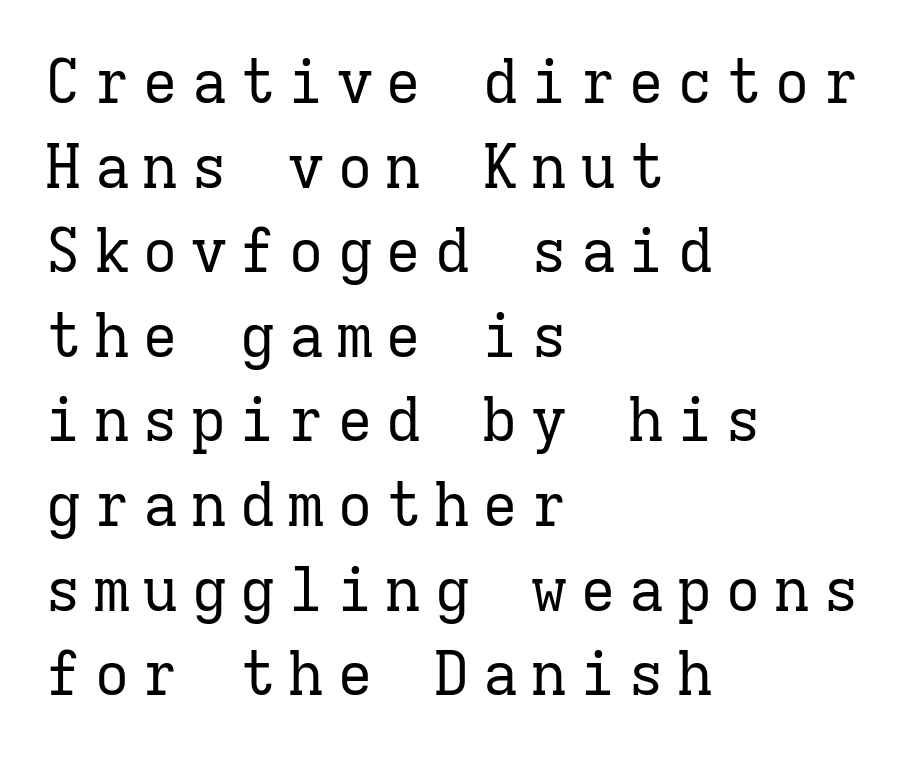
The image shows 60 px regular-weight serif type, upright, monospaced; set left-aligned, normal line spacing (1.41x), unusually wide letter spacing (+0.21 em), not underlined; low stroke contrast and a medium x-height.
